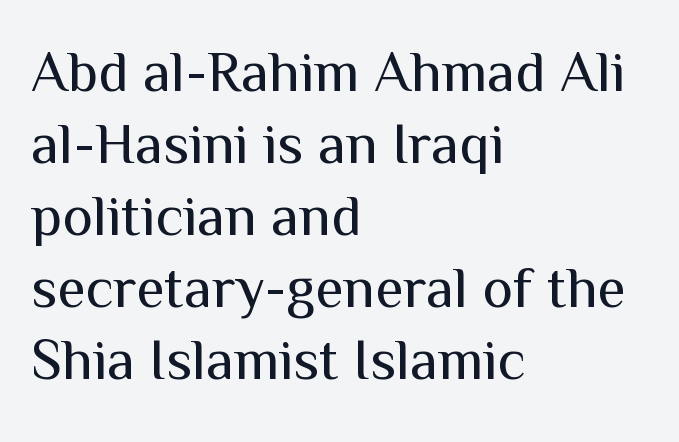
Has an underline been added? It has not. The ragged edge is on the right, which tells us the setting is flush left. Heaviness? Minimal to ordinary, like unemphasized prose. It's the straight-up-and-down kind of type. Between one letter and the next there's only the usual sliver of space. You could not count columns in this text — the font is proportionally spaced.
